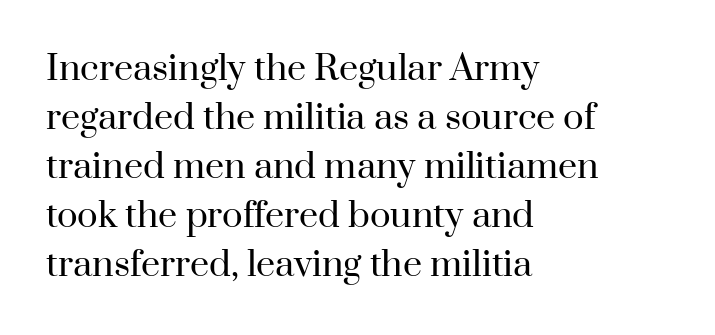
A classic flush-left, rag-right setting is used for this passage. The typeface has the unassuming heft of standard copy or less. This block has exactly the height ordinary leading produces. Looks like regular typesetting: each glyph gets only the width it needs. The typography opts for an upright posture over an oblique one. The type is set solid horizontally, with unmodified tracking.
